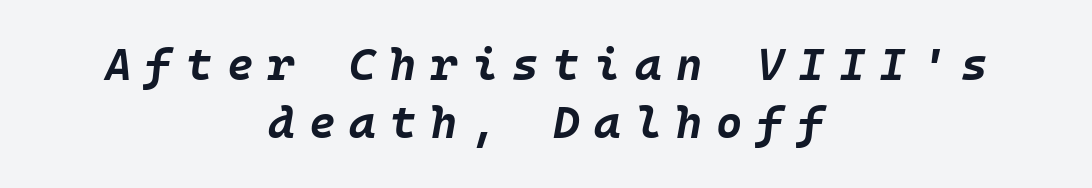
{"italic": "yes", "lean": "right", "slant_degrees": 10, "bold": "yes", "weight": "bold", "width": "normal", "stroke_contrast": "low", "x_height": "large", "underline": "no", "align": "center", "line_spacing": "normal", "line_spacing_ratio": 1.3, "letter_spacing": "wide", "letter_spacing_em": 0.32, "glyph_px": 45}
